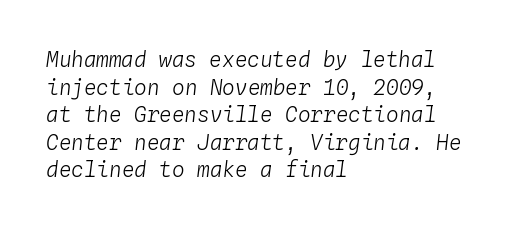
{"italic": "yes", "lean": "right", "slant_degrees": 4, "bold": "no", "underline": "no", "align": "left", "line_spacing": "normal", "line_spacing_ratio": 1.31, "letter_spacing": "normal", "letter_spacing_em": 0.0, "glyph_px": 21}
